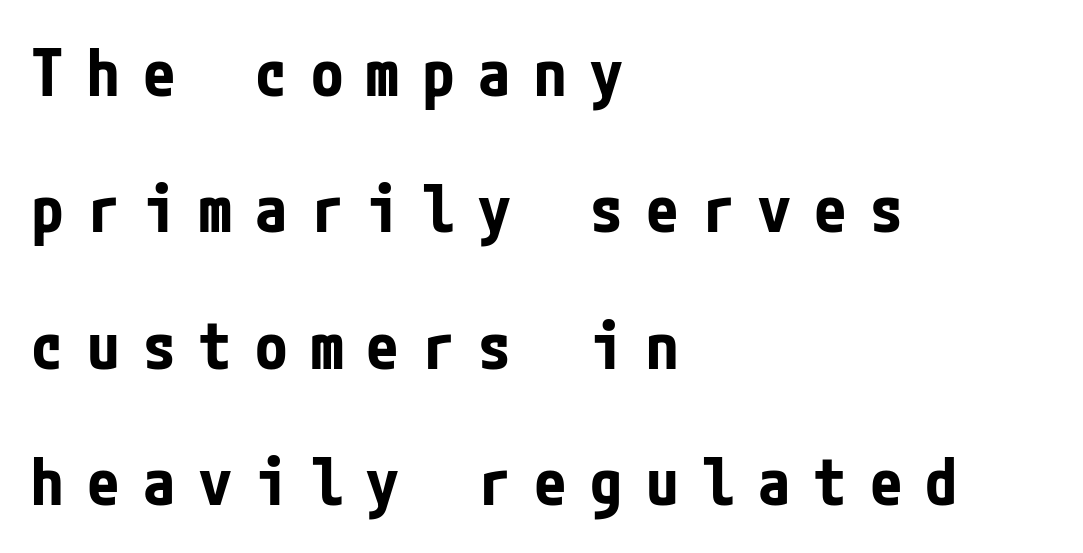
{"serif": "no", "italic": "no", "bold": "yes", "weight": "bold", "width": "condensed", "stroke_contrast": "low", "x_height": "medium", "underline": "no", "align": "left", "line_spacing": "loose", "line_spacing_ratio": 2.1, "letter_spacing": "wide", "letter_spacing_em": 0.36, "glyph_px": 65}
